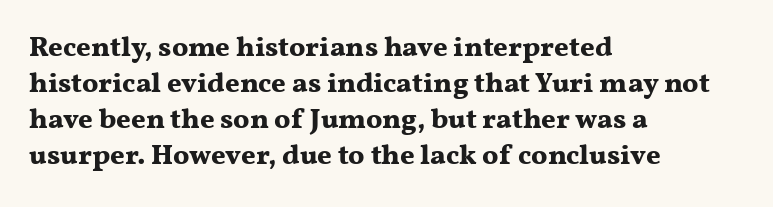
Serifs: yes, visible at the terminals of the letterforms. The passage shown has conventional tracking throughout. The typography opts for an upright posture over an oblique one. Varying glyph widths throughout — classic text-font behaviour.
